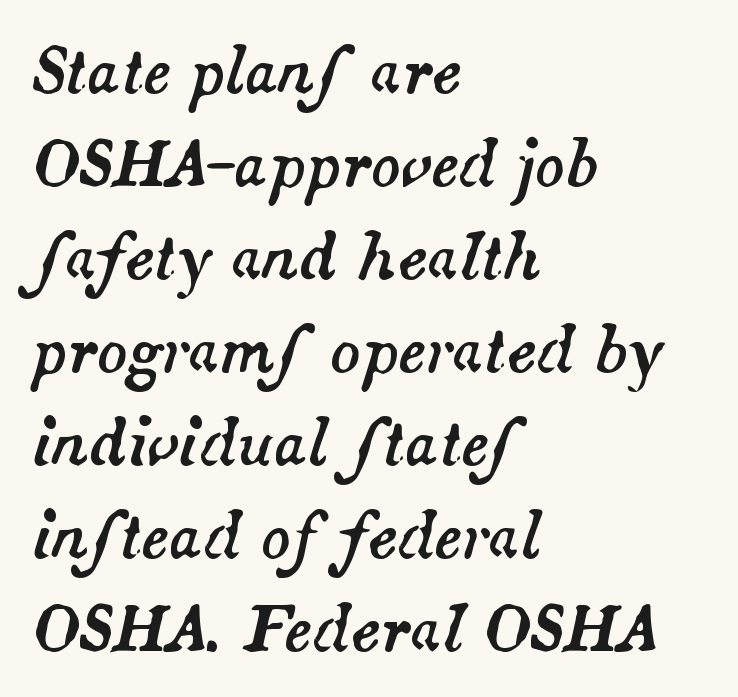
Q: Is the text italic (slanted)? A: Yes, it leans right by about 14 degrees.
Q: Is the text underlined? A: No.
Q: How is the paragraph aligned? A: Left-aligned.
Q: Is the spacing between letters normal or unusually wide? A: Normal.
Q: Is the spacing between lines tight, normal or loose? A: Normal.
Q: Width (condensed, normal, or wide)? A: Normal.
Q: Stroke contrast? A: Medium.
Q: x-height? A: Small.
Q: Monospaced? A: No.
